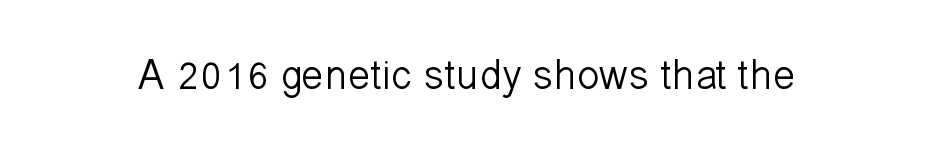
{"serif": "no", "italic": "no", "bold": "no", "weight": "light", "width": "normal", "stroke_contrast": "low", "x_height": "medium", "monospaced": "no", "underline": "no", "letter_spacing": "normal", "letter_spacing_em": 0.0, "glyph_px": 42}
